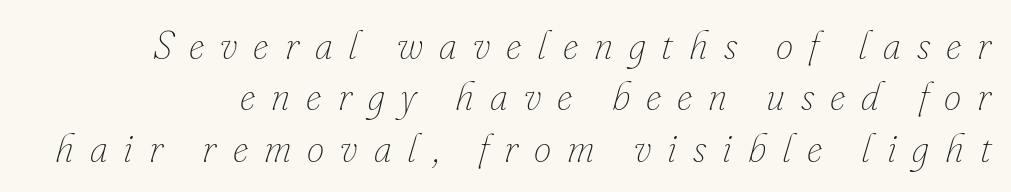
Q: Is the text bold? A: No.
Q: Is the text italic (slanted)? A: Yes, it leans right by about 16 degrees.
Q: Is the text underlined? A: No.
Q: Is the spacing between letters normal or unusually wide? A: Unusually wide.
Q: Is the spacing between lines tight, normal or loose? A: Normal.
Q: Width (condensed, normal, or wide)? A: Normal.
Q: Stroke contrast? A: Low.
Q: x-height? A: Small.
Q: Monospaced? A: No.
